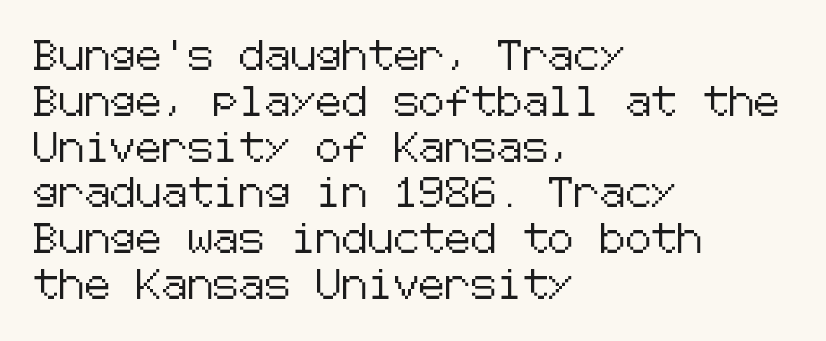
The image shows 29 px sans-serif type, upright; set left-aligned, normal line spacing (1.58x), normal letter spacing, not underlined; low stroke contrast and a medium x-height.
